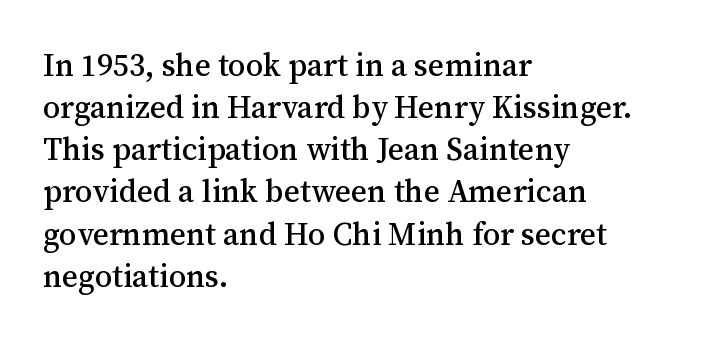
The image shows 31 px serif type, upright; set left-aligned, normal line spacing (1.36x), normal letter spacing, not underlined; medium stroke contrast and a medium x-height.
